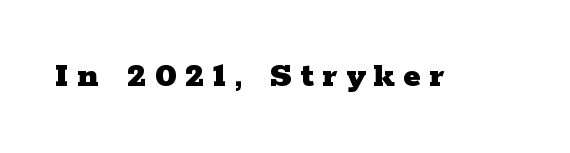
The image shows 37 px heavy, wide serif type, upright; set unusually wide letter spacing (+0.23 em), not underlined; low stroke contrast and a medium x-height.
